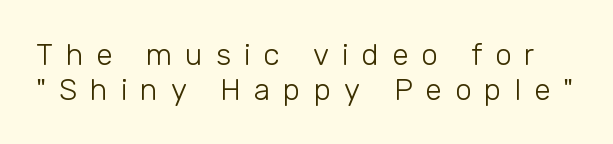
Q: Is the text bold? A: No.
Q: Is the text italic (slanted)? A: No, it is upright.
Q: Is the typeface a serif or a sans-serif typeface? A: Sans-serif.
Q: Is the text underlined? A: No.
Q: Is the spacing between letters normal or unusually wide? A: Unusually wide.
Q: Width (condensed, normal, or wide)? A: Normal.
Q: Stroke contrast? A: Low.
Q: x-height? A: Medium.
Q: Monospaced? A: No.
